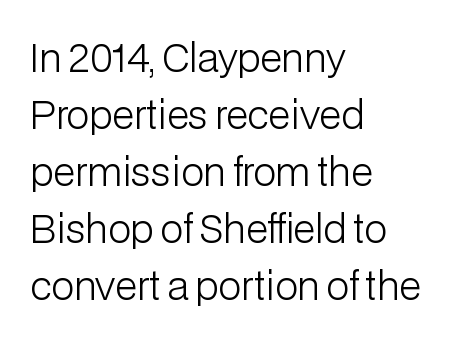
{"serif": "no", "italic": "no", "bold": "no", "weight": "light", "width": "normal", "stroke_contrast": "low", "x_height": "medium", "monospaced": "no", "underline": "no", "align": "left", "line_spacing": "normal", "line_spacing_ratio": 1.5, "letter_spacing": "normal", "letter_spacing_em": 0.0, "glyph_px": 38}
